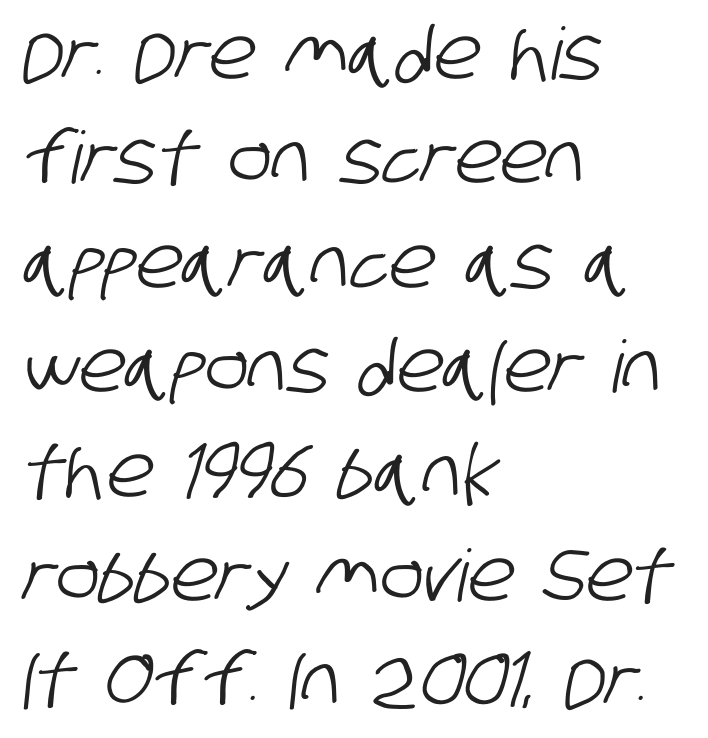
The passage shown has conventional tracking throughout. Nobody drew a line under any word here. The designer went with a sans here, leaving each stem footless. Compared with typical paragraphs, the rows here are spaced about the same. Here the designer chose a conventional face with non-uniform glyph widths. Each line starts at the same left margin while the right side varies.
